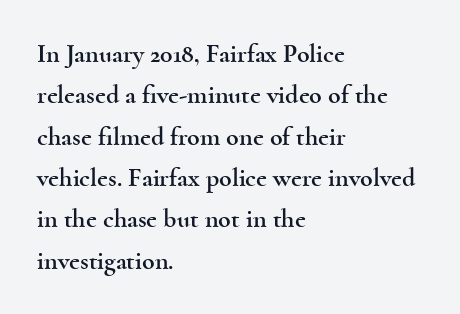
{"italic": "no", "underline": "no", "align": "left", "line_spacing": "normal", "line_spacing_ratio": 1.59, "letter_spacing": "normal", "letter_spacing_em": 0.0, "glyph_px": 26}
